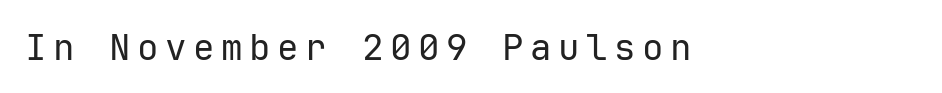
The image shows 36 px regular-weight sans-serif type, upright; set left-aligned, not underlined; low stroke contrast and a medium x-height.
